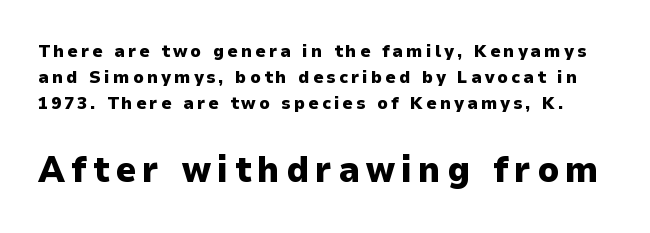
Q: Is the text bold? A: Yes.
Q: Is the text italic (slanted)? A: No, it is upright.
Q: Is the typeface a serif or a sans-serif typeface? A: Sans-serif.
Q: Is the text underlined? A: No.
Q: Is the spacing between lines tight, normal or loose? A: Normal.
Q: Which block of text is set in a larger size, the first (top) or the second (bottom)? A: The second (bottom) one.
Q: Width (condensed, normal, or wide)? A: Normal.
Q: Stroke contrast? A: Low.
Q: x-height? A: Medium.
Q: Monospaced? A: No.
